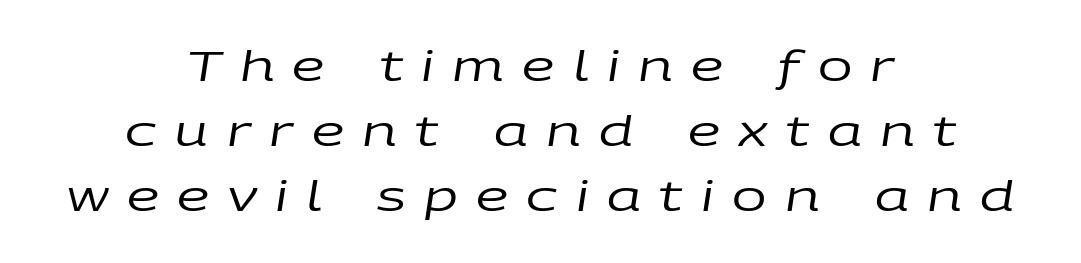
Q: Is the text bold? A: No.
Q: Is the text italic (slanted)? A: Yes, it leans right by about 9 degrees.
Q: Is the text underlined? A: No.
Q: How is the paragraph aligned? A: Centered.
Q: Is the spacing between letters normal or unusually wide? A: Unusually wide.
Q: Is the spacing between lines tight, normal or loose? A: Normal.
Q: Width (condensed, normal, or wide)? A: Wide.
Q: Stroke contrast? A: Low.
Q: x-height? A: Large.
Q: Monospaced? A: No.
